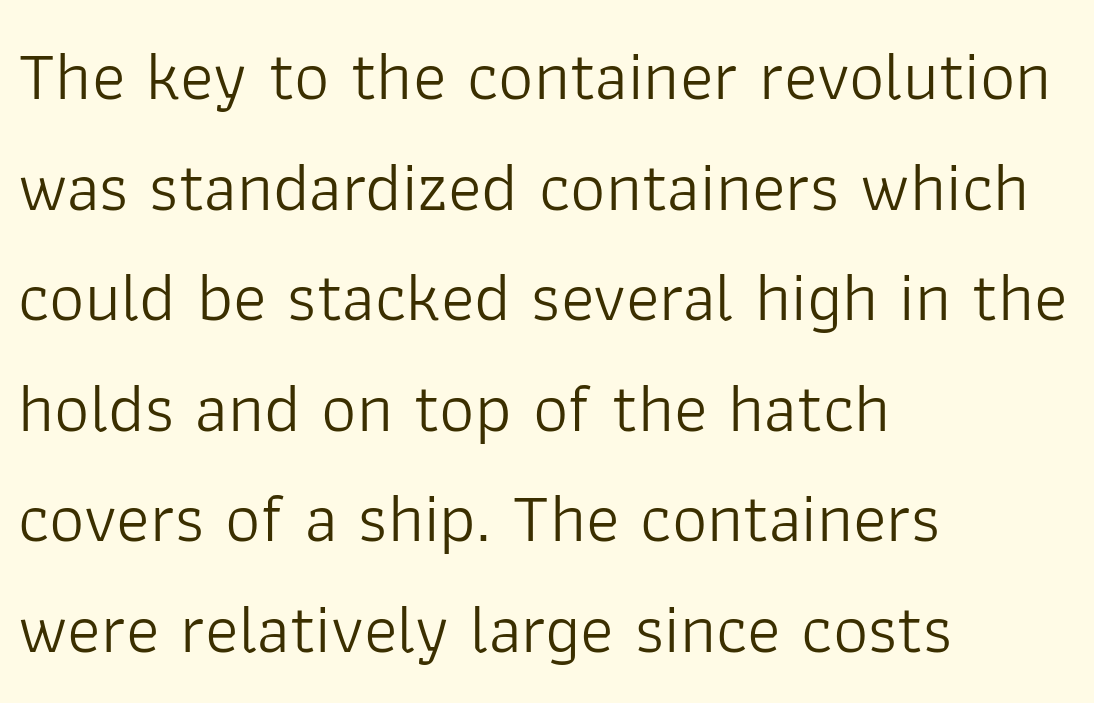
Q: Is the text bold? A: No.
Q: Is the text italic (slanted)? A: No, it is upright.
Q: Is the typeface a serif or a sans-serif typeface? A: Sans-serif.
Q: Is the text underlined? A: No.
Q: How is the paragraph aligned? A: Left-aligned.
Q: Is the spacing between letters normal or unusually wide? A: Normal.
Q: Is the spacing between lines tight, normal or loose? A: Normal.
Q: Width (condensed, normal, or wide)? A: Normal.
Q: Stroke contrast? A: Low.
Q: x-height? A: Medium.
Q: Monospaced? A: No.
